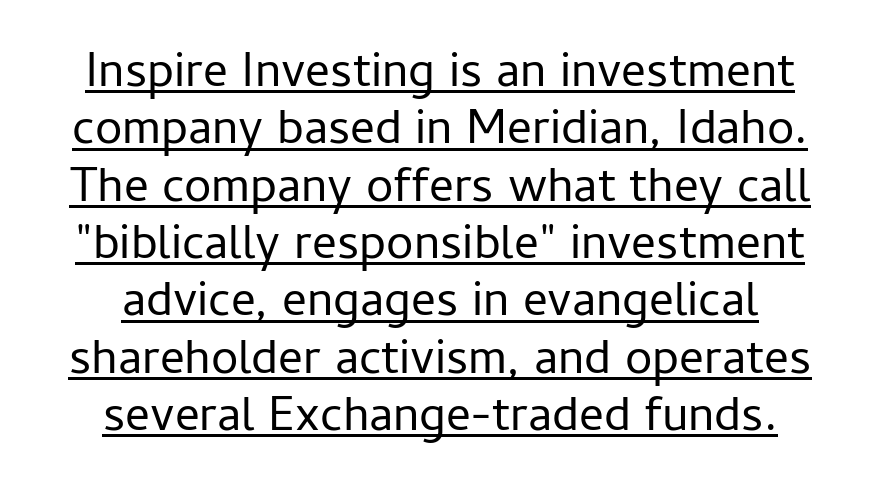
Q: Is the text bold? A: No.
Q: Is the text italic (slanted)? A: No, it is upright.
Q: Is the typeface a serif or a sans-serif typeface? A: Sans-serif.
Q: Is the text underlined? A: Yes.
Q: How is the paragraph aligned? A: Centered.
Q: Is the spacing between letters normal or unusually wide? A: Normal.
Q: Width (condensed, normal, or wide)? A: Normal.
Q: Stroke contrast? A: Low.
Q: x-height? A: Medium.
Q: Monospaced? A: No.
